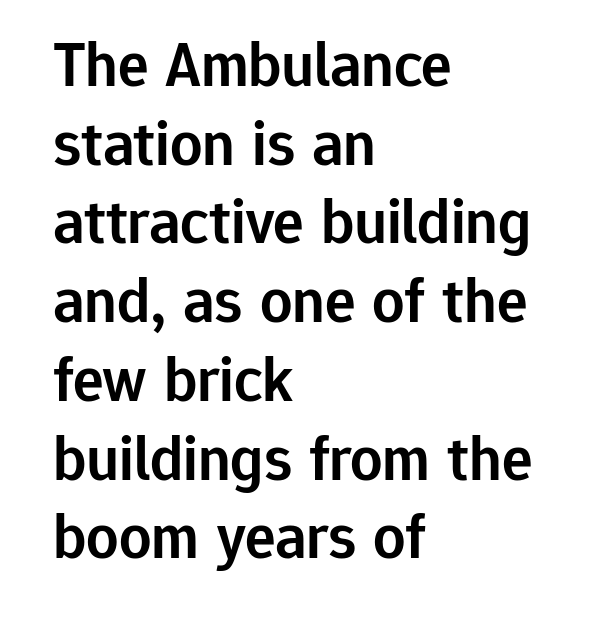
{"serif": "no", "italic": "no", "bold": "semi", "weight": "semibold", "width": "normal", "stroke_contrast": "low", "x_height": "medium", "monospaced": "no", "underline": "no", "align": "left", "line_spacing_ratio": 1.23, "letter_spacing": "normal", "letter_spacing_em": 0.0, "glyph_px": 64}
